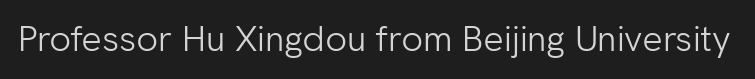
Q: Is the text bold? A: No.
Q: Is the text italic (slanted)? A: No, it is upright.
Q: Is the typeface a serif or a sans-serif typeface? A: Sans-serif.
Q: Is the text underlined? A: No.
Q: Is the spacing between letters normal or unusually wide? A: Normal.
Q: Width (condensed, normal, or wide)? A: Normal.
Q: Stroke contrast? A: Low.
Q: x-height? A: Medium.
Q: Monospaced? A: No.
